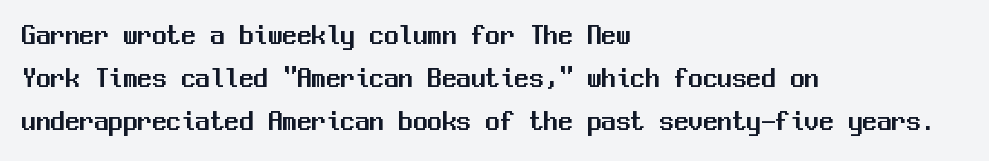
Q: Is the text italic (slanted)? A: No, it is upright.
Q: Is the typeface a serif or a sans-serif typeface? A: Sans-serif.
Q: Is the text underlined? A: No.
Q: How is the paragraph aligned? A: Left-aligned.
Q: Is the spacing between letters normal or unusually wide? A: Normal.
Q: Is the spacing between lines tight, normal or loose? A: Normal.
Q: Width (condensed, normal, or wide)? A: Normal.
Q: Stroke contrast? A: Medium.
Q: x-height? A: Medium.
Q: Monospaced? A: Yes.
